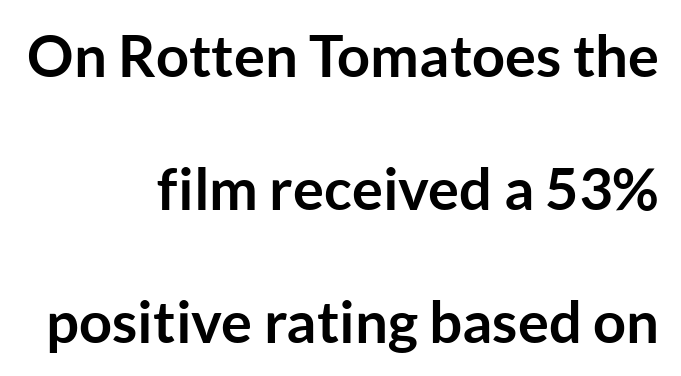
The image shows 58 px semibold sans-serif type, upright; set right-aligned, loose line spacing (2.29x), normal letter spacing, not underlined; low stroke contrast and a medium x-height.
